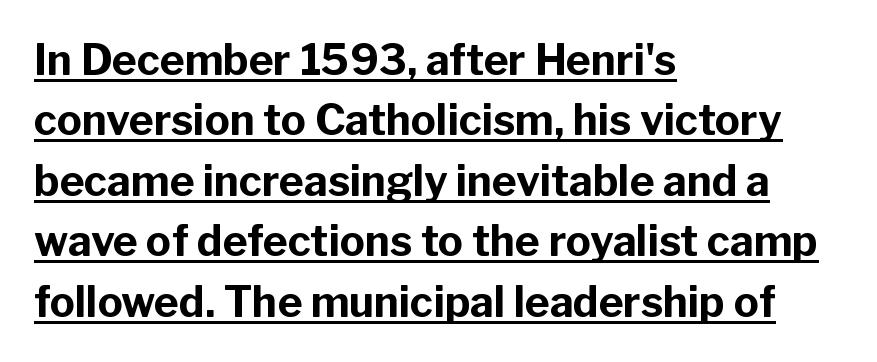
{"serif": "no", "italic": "no", "bold": "yes", "weight": "bold", "width": "normal", "stroke_contrast": "low", "x_height": "medium", "monospaced": "no", "underline": "yes", "align": "left", "line_spacing": "normal", "line_spacing_ratio": 1.44, "letter_spacing": "normal", "letter_spacing_em": 0.0, "glyph_px": 42}
